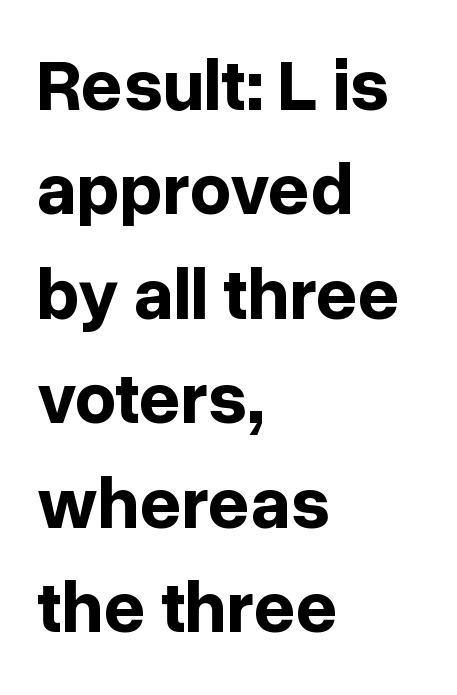
Q: Is the text bold? A: Yes.
Q: Is the text italic (slanted)? A: No, it is upright.
Q: Is the typeface a serif or a sans-serif typeface? A: Sans-serif.
Q: Is the text underlined? A: No.
Q: How is the paragraph aligned? A: Left-aligned.
Q: Is the spacing between letters normal or unusually wide? A: Normal.
Q: Is the spacing between lines tight, normal or loose? A: Normal.
Q: Width (condensed, normal, or wide)? A: Normal.
Q: Stroke contrast? A: Low.
Q: x-height? A: Medium.
Q: Monospaced? A: No.
